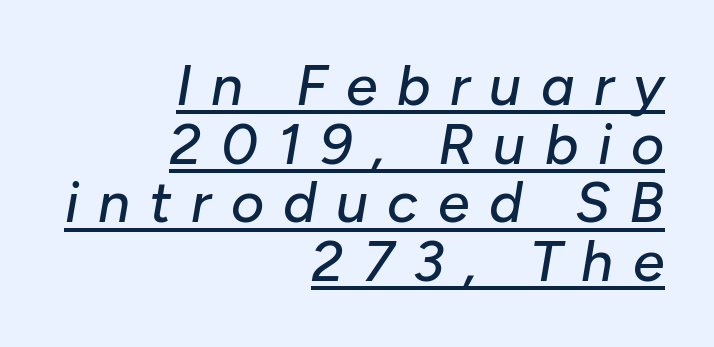
The string is rendered with underlining switched on. Line endings align vertically; line beginnings do not. The space between consecutive lines is stingy. Between one letter and the next there's a generous, obvious gap. Yep, that's italic — everything's leaning. Spacing verdict: proportional, widths tailored to each character.
